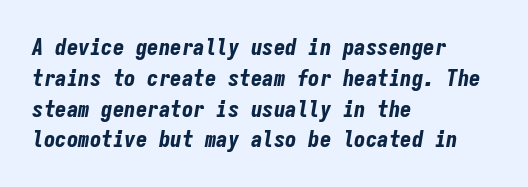
The strip under each line holds only bare page. Successive baselines arrive at the customary interval. The glyphs have the mass of a bold cut. The type is set solid horizontally, with unmodified tracking. Rendered with sloped, italic letterforms.
